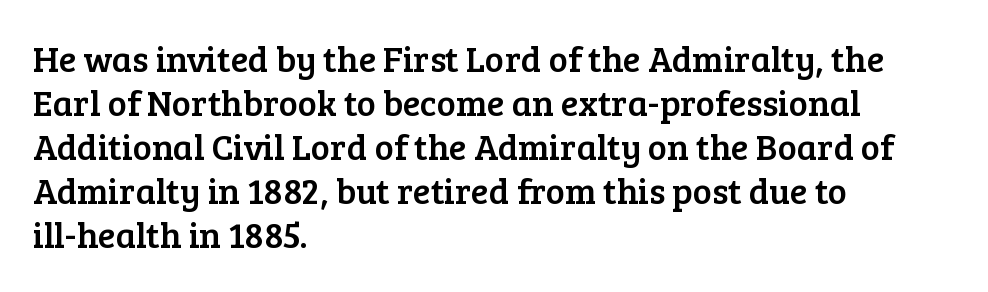
Q: Is the text italic (slanted)? A: No, it is upright.
Q: Is the typeface a serif or a sans-serif typeface? A: Serif.
Q: Is the text underlined? A: No.
Q: How is the paragraph aligned? A: Left-aligned.
Q: Is the spacing between letters normal or unusually wide? A: Normal.
Q: Width (condensed, normal, or wide)? A: Normal.
Q: Stroke contrast? A: Low.
Q: x-height? A: Medium.
Q: Monospaced? A: No.
